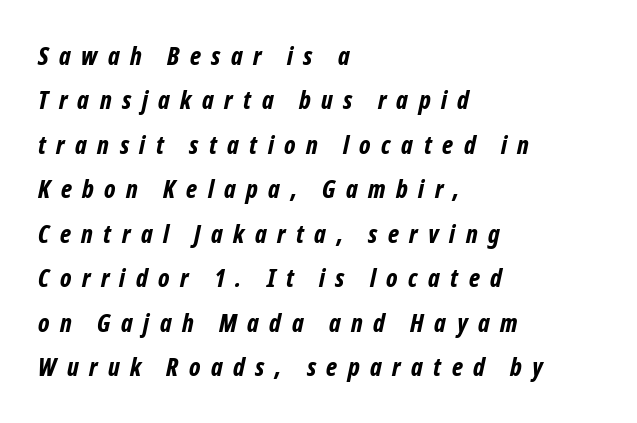
If you drew a line through each stem, it would be angled. Between one letter and the next there's a generous, obvious gap. Stroke thickness is high; the sample reads as a true bold. Horizontal alignment here is leftward, the default for most running prose. Descender tails drop into unmarked territory.
